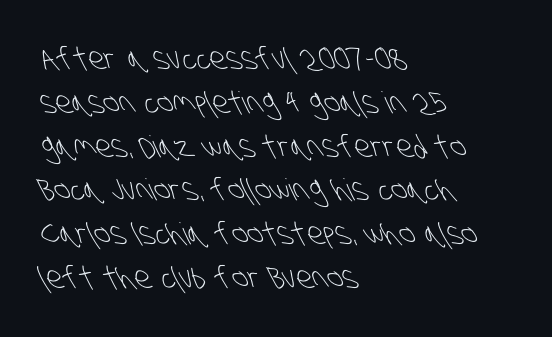
Q: Is the text bold? A: No.
Q: Is the typeface a serif or a sans-serif typeface? A: Sans-serif.
Q: Is the text underlined? A: No.
Q: How is the paragraph aligned? A: Left-aligned.
Q: Is the spacing between letters normal or unusually wide? A: Normal.
Q: Is the spacing between lines tight, normal or loose? A: Normal.
Q: Width (condensed, normal, or wide)? A: Condensed.
Q: Stroke contrast? A: Low.
Q: x-height? A: Large.
Q: Monospaced? A: No.
